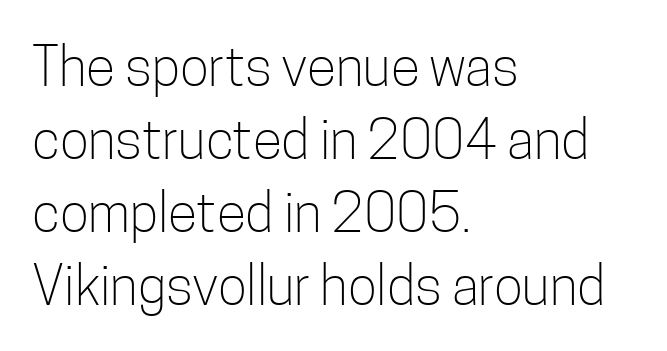
The image shows 54 px light, condensed sans-serif type, upright; set left-aligned, normal line spacing (1.35x), normal letter spacing, not underlined; low stroke contrast and a medium x-height.
